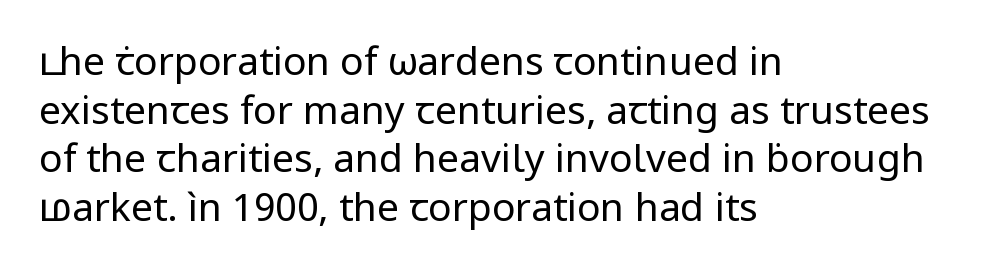
Each letter keeps its own natural width here, so spacing adapts to shape. Where is the straight margin? On the left. If you drew a line through each stem, it would be perfectly vertical. In terms of letterspacing, this is plain default setting. Bare-footed words on every line.
